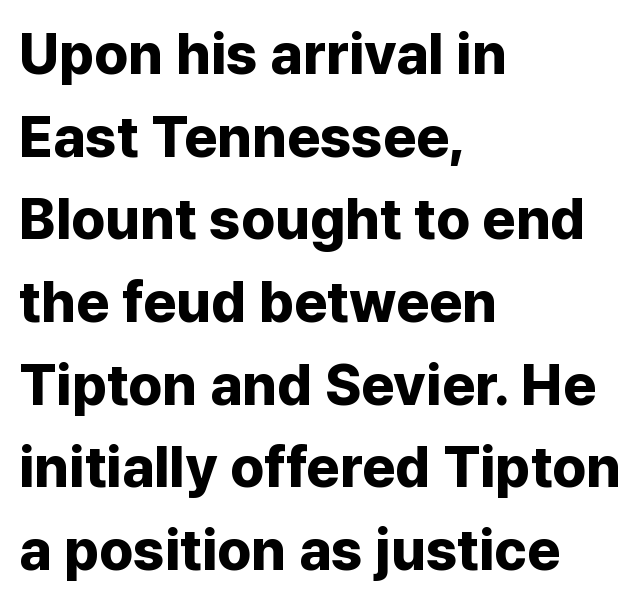
Q: Is the text bold? A: Yes.
Q: Is the text italic (slanted)? A: No, it is upright.
Q: Is the typeface a serif or a sans-serif typeface? A: Sans-serif.
Q: Is the text underlined? A: No.
Q: How is the paragraph aligned? A: Left-aligned.
Q: Is the spacing between letters normal or unusually wide? A: Normal.
Q: Is the spacing between lines tight, normal or loose? A: Normal.
Q: Width (condensed, normal, or wide)? A: Normal.
Q: Stroke contrast? A: Low.
Q: x-height? A: Medium.
Q: Monospaced? A: No.
